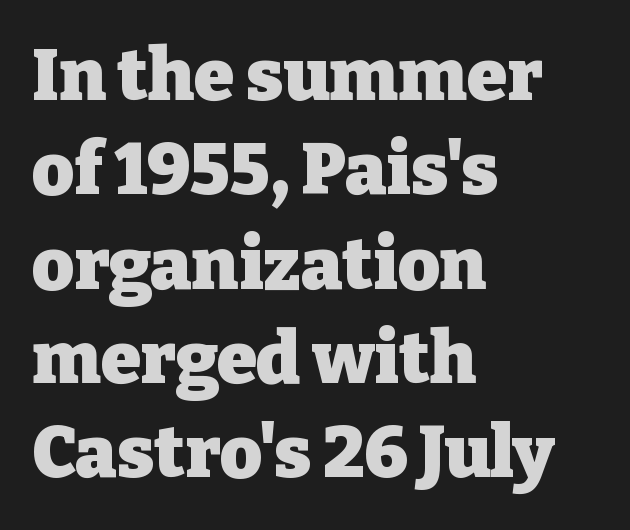
The image shows 72 px heavy serif type, upright; set left-aligned, normal line spacing (1.31x), normal letter spacing, not underlined; low stroke contrast and a medium x-height.
